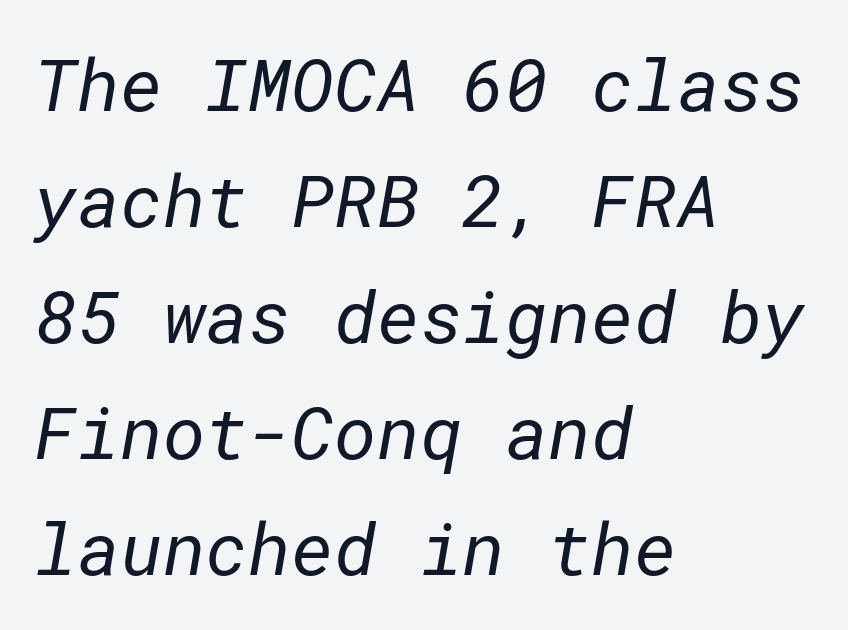
Q: Is the text bold? A: No.
Q: Is the typeface a serif or a sans-serif typeface? A: Sans-serif.
Q: Is the text underlined? A: No.
Q: How is the paragraph aligned? A: Left-aligned.
Q: Is the spacing between letters normal or unusually wide? A: Normal.
Q: Is the spacing between lines tight, normal or loose? A: Normal.
Q: Width (condensed, normal, or wide)? A: Normal.
Q: Stroke contrast? A: Low.
Q: x-height? A: Medium.
